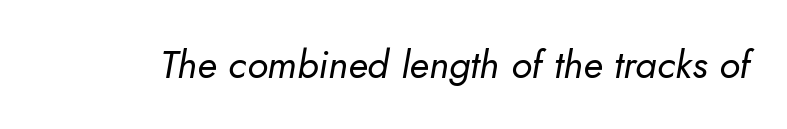
The image shows 39 px regular-weight type, italic (leaning right); set normal letter spacing, not underlined; low stroke contrast and a small x-height.
